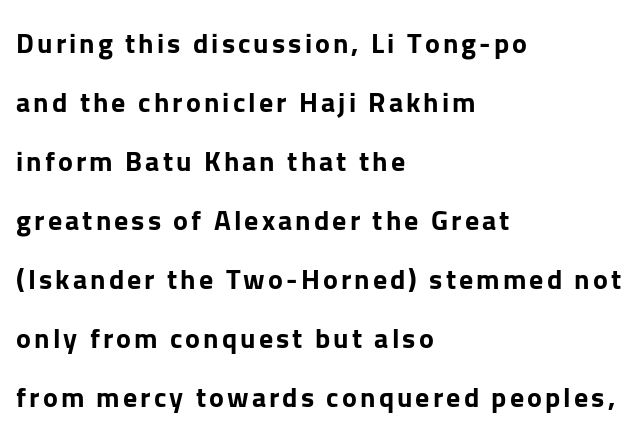
Q: Is the text bold? A: Yes.
Q: Is the text italic (slanted)? A: No, it is upright.
Q: Is the typeface a serif or a sans-serif typeface? A: Sans-serif.
Q: Is the text underlined? A: No.
Q: How is the paragraph aligned? A: Left-aligned.
Q: Is the spacing between lines tight, normal or loose? A: Loose.
Q: Width (condensed, normal, or wide)? A: Normal.
Q: Stroke contrast? A: Low.
Q: x-height? A: Medium.
Q: Monospaced? A: No.
